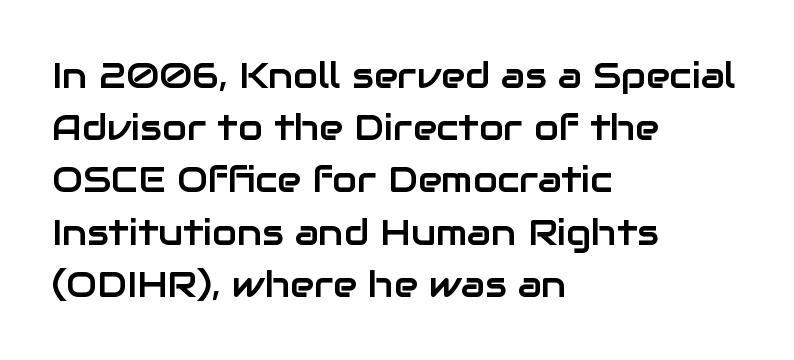
Q: Is the text italic (slanted)? A: No, it is upright.
Q: Is the typeface a serif or a sans-serif typeface? A: Sans-serif.
Q: Is the text underlined? A: No.
Q: How is the paragraph aligned? A: Left-aligned.
Q: Is the spacing between letters normal or unusually wide? A: Normal.
Q: Is the spacing between lines tight, normal or loose? A: Normal.
Q: Width (condensed, normal, or wide)? A: Normal.
Q: Stroke contrast? A: Low.
Q: x-height? A: Medium.
Q: Monospaced? A: No.
